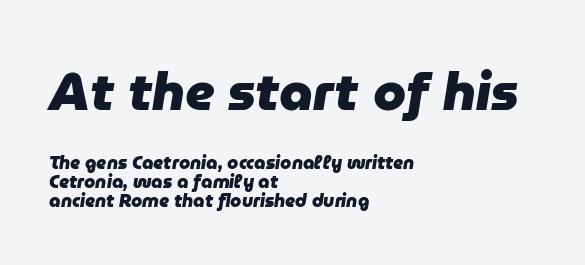
Rendered with sloped, italic letterforms. The rag falls on the right side of this text block. This block would grow much taller if given ordinary leading; it's compressed now. Here the designer chose a conventional face with non-uniform glyph widths. Type size steps down from the first block to the second.
